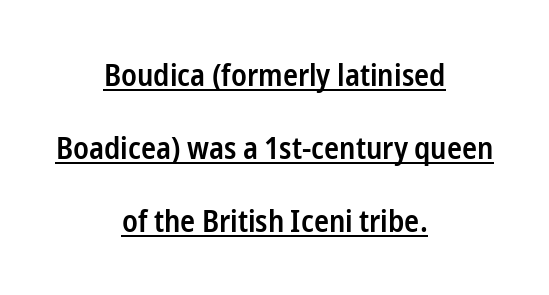
The image shows 31 px semibold, condensed sans-serif type, upright; set centered, loose line spacing (2.36x), normal letter spacing, underlined; low stroke contrast and a medium x-height.
